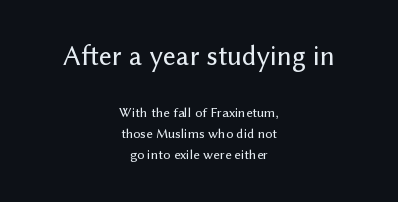
The image shows 28 px sans-serif type, upright; set centered, normal line spacing (1.51x), normal letter spacing, not underlined; the first (top) block is 2.0x larger; low stroke contrast and a medium x-height.
